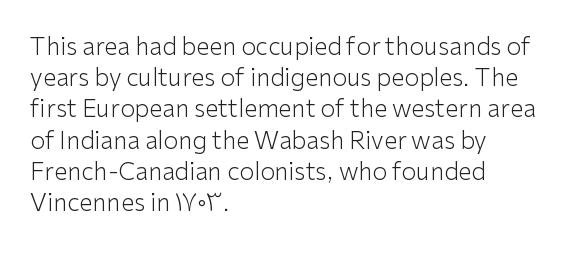
Q: Is the text bold? A: No.
Q: Is the text italic (slanted)? A: No, it is upright.
Q: Is the text underlined? A: No.
Q: How is the paragraph aligned? A: Left-aligned.
Q: Is the spacing between letters normal or unusually wide? A: Normal.
Q: Is the spacing between lines tight, normal or loose? A: Normal.
